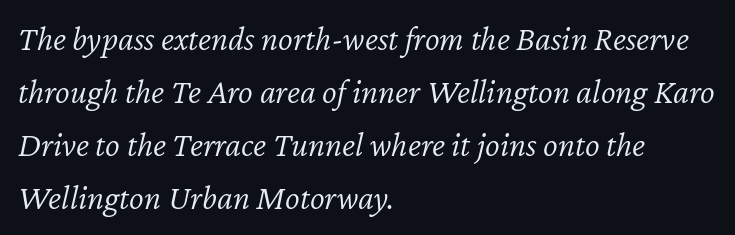
The image shows 35 px light type, italic (leaning right); set left-aligned, normal line spacing (1.51x), normal letter spacing, not underlined; low stroke contrast and a medium x-height.
